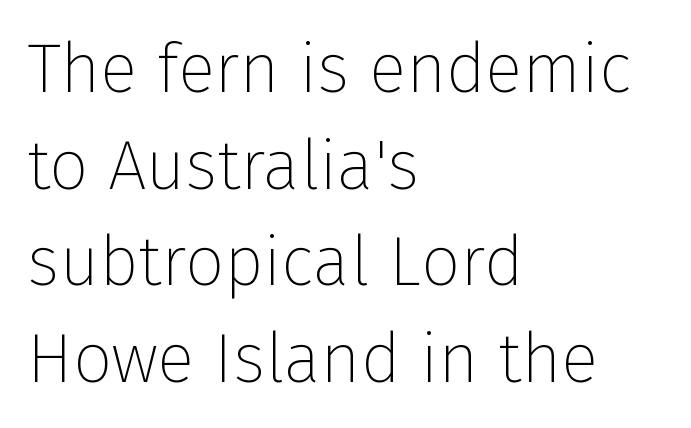
{"serif": "no", "italic": "no", "bold": "no", "weight": "thin", "width": "normal", "stroke_contrast": "low", "x_height": "medium", "monospaced": "no", "underline": "no", "align": "left", "line_spacing": "normal", "line_spacing_ratio": 1.4, "letter_spacing": "normal", "letter_spacing_em": 0.0, "glyph_px": 69}
